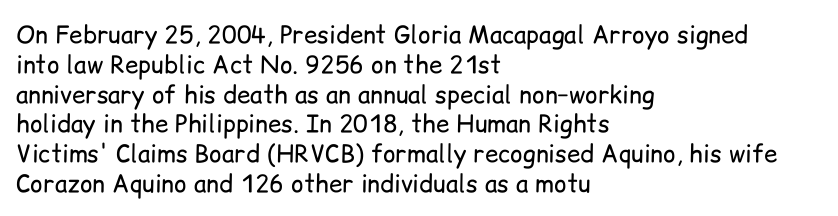
If you drew a line through each stem, it would be perfectly vertical. Tracking value appears to be zero — textbook default spacing. The rag falls on the right side of this text block. The face looks like a standard text weight, possibly lighter. The string is rendered with underlining switched off.
